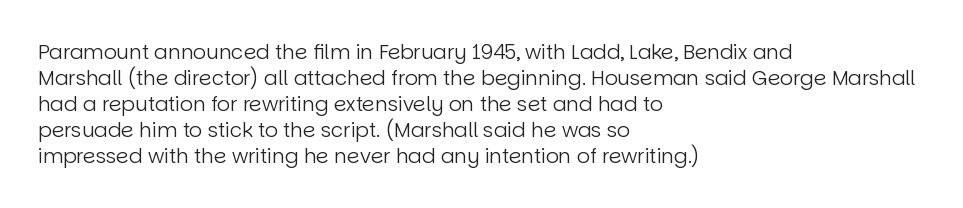
The image shows 20 px text type, upright; set left-aligned, normal line spacing (1.3x), normal letter spacing, not underlined.
